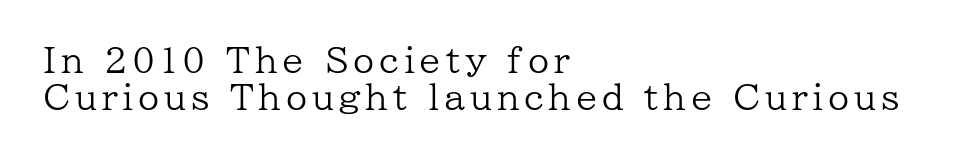
The image shows 34 px regular-weight serif type, upright; set left-aligned, tight line spacing (1.08x), not underlined; low stroke contrast and a medium x-height.
